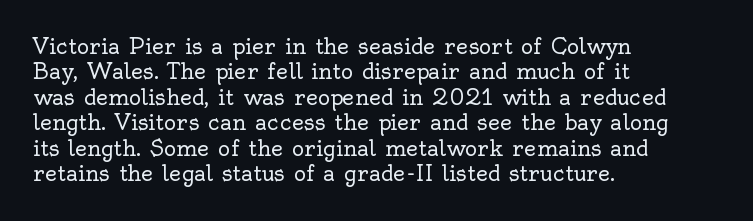
Q: Is the text bold? A: No.
Q: Is the text italic (slanted)? A: No, it is upright.
Q: Is the text underlined? A: No.
Q: How is the paragraph aligned? A: Left-aligned.
Q: Is the spacing between letters normal or unusually wide? A: Normal.
